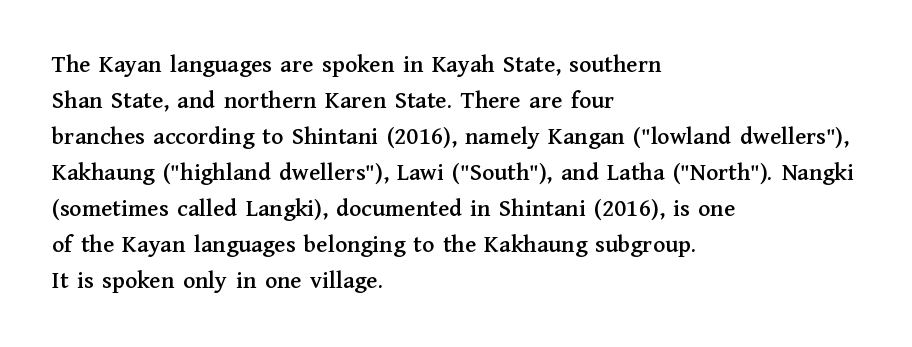
Vertically, the passage feels balanced, rows spaced as you'd expect. Every character sits straight up, as roman type does. A typesetter would call this zero additional tracking. Each line starts at the same left margin while the right side varies. Descenders are the only things crossing below the line.
